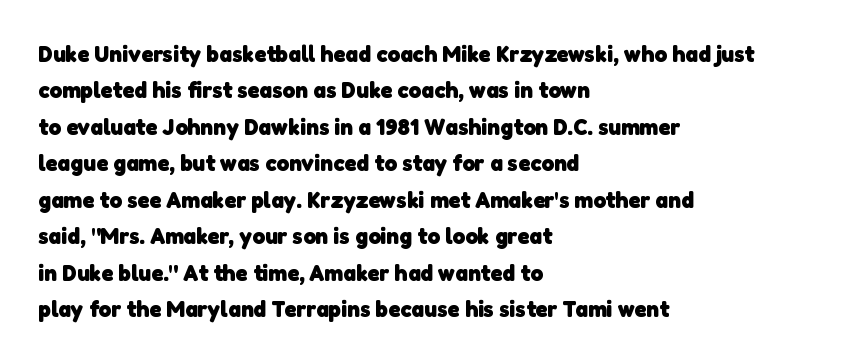
{"bold": "yes", "underline": "no", "align": "left", "line_spacing": "normal", "line_spacing_ratio": 1.52, "letter_spacing": "normal", "letter_spacing_em": 0.0, "glyph_px": 24}
